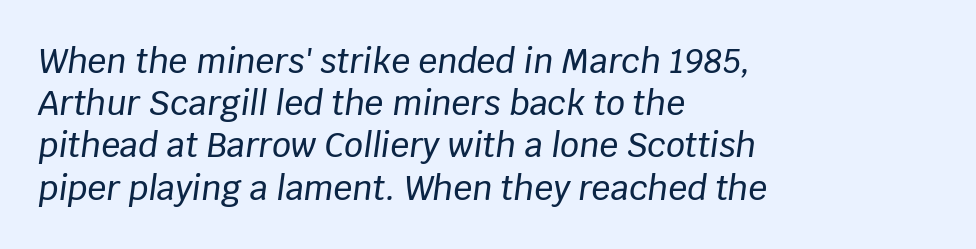
{"italic": "yes", "lean": "right", "slant_degrees": 8, "width": "normal", "stroke_contrast": "low", "x_height": "large", "monospaced": "no", "underline": "no", "align": "left", "line_spacing": "normal", "line_spacing_ratio": 1.28, "letter_spacing": "normal", "letter_spacing_em": 0.0, "glyph_px": 33}
